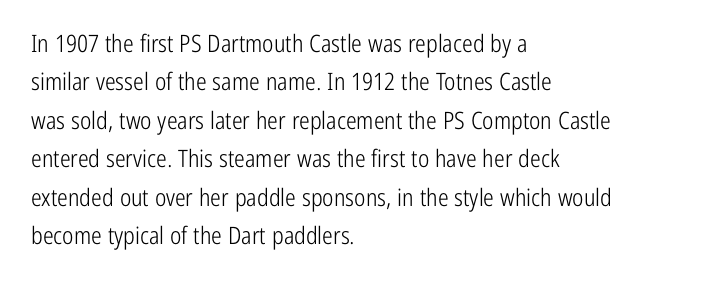
{"italic": "no", "bold": "no", "underline": "no", "align": "left", "line_spacing": "normal", "line_spacing_ratio": 1.6, "letter_spacing": "normal", "letter_spacing_em": 0.0, "glyph_px": 24}
